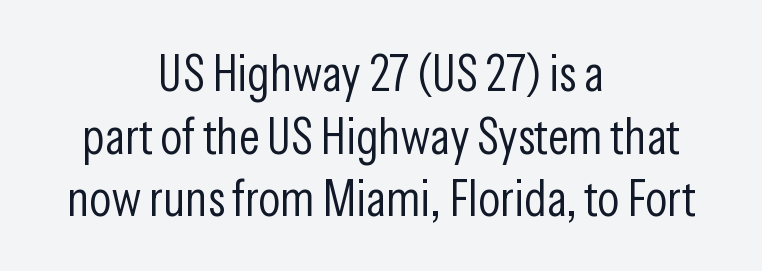
Q: Is the text bold? A: No.
Q: Is the text italic (slanted)? A: No, it is upright.
Q: Is the typeface a serif or a sans-serif typeface? A: Sans-serif.
Q: Is the text underlined? A: No.
Q: How is the paragraph aligned? A: Centered.
Q: Is the spacing between letters normal or unusually wide? A: Normal.
Q: Width (condensed, normal, or wide)? A: Condensed.
Q: Stroke contrast? A: Low.
Q: x-height? A: Medium.
Q: Monospaced? A: No.
